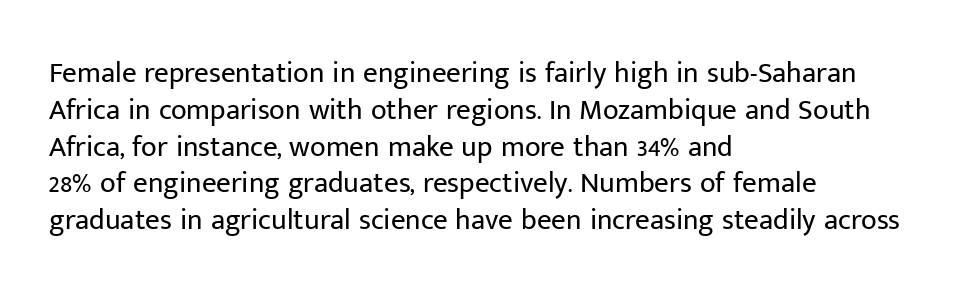
The image shows 29 px regular-weight sans-serif type, upright; set left-aligned, normal line spacing (1.27x), normal letter spacing, not underlined; low stroke contrast and a medium x-height.
